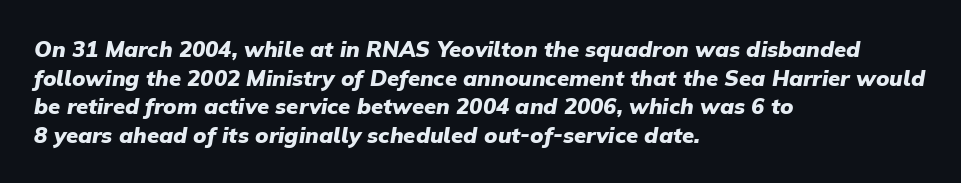
Interline gaps are of average width in this sample. Rendered with sloped, italic letterforms. The gaps between neighbouring characters are ordinary and unremarkable. Beneath every word, the page is bare. Set as a true bold cut, around the 700 mark. Every row of glyphs begins at an identical x-position on the left.
